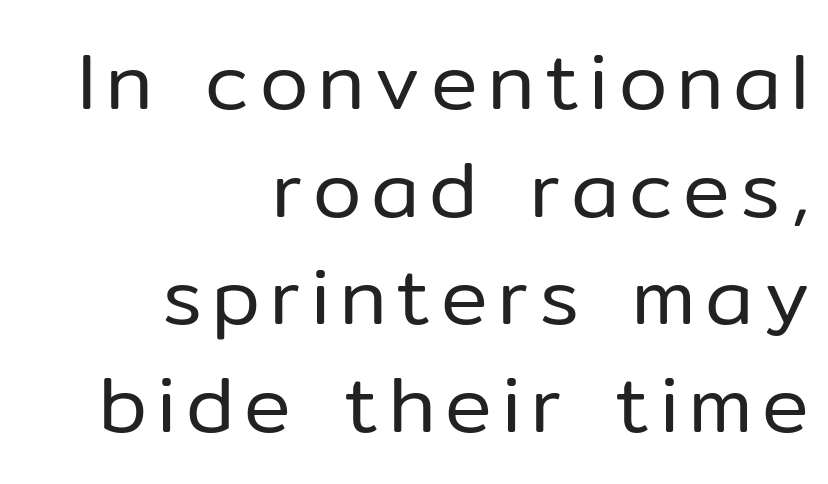
The image shows 78 px regular-weight sans-serif type, upright; set right-aligned, normal line spacing (1.38x), not underlined; low stroke contrast and a medium x-height.
